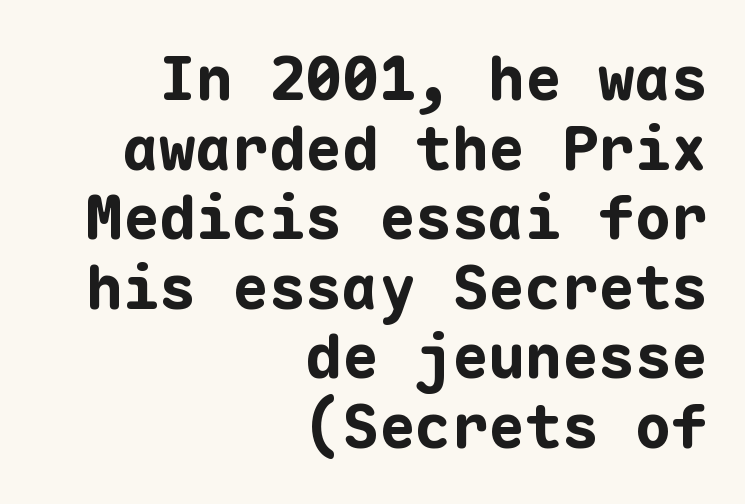
Q: Is the text bold? A: Yes.
Q: Is the text italic (slanted)? A: No, it is upright.
Q: Is the typeface a serif or a sans-serif typeface? A: Sans-serif.
Q: Is the text underlined? A: No.
Q: How is the paragraph aligned? A: Right-aligned.
Q: Is the spacing between letters normal or unusually wide? A: Normal.
Q: Is the spacing between lines tight, normal or loose? A: Tight.
Q: Width (condensed, normal, or wide)? A: Normal.
Q: Stroke contrast? A: Low.
Q: x-height? A: Medium.
Q: Monospaced? A: Yes.
